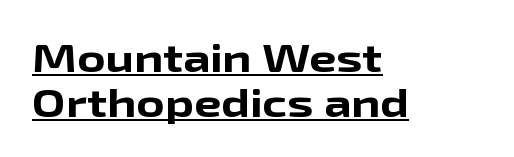
{"serif": "no", "italic": "no", "bold": "yes", "weight": "bold", "width": "wide", "stroke_contrast": "low", "x_height": "medium", "monospaced": "no", "underline": "yes", "align": "left", "line_spacing": "tight", "line_spacing_ratio": 1.15, "letter_spacing": "normal", "letter_spacing_em": 0.0, "glyph_px": 39}
